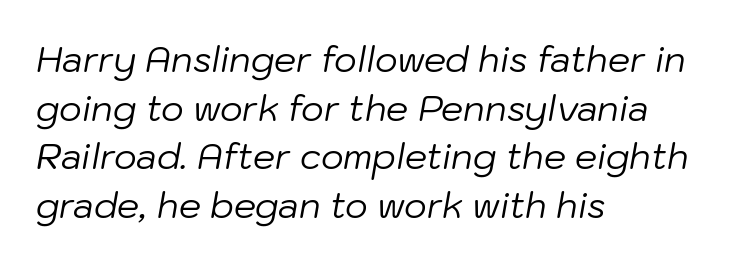
Stroke thickness stays within the range of a standard reading face or lighter. Each row of text sits above clean, open space. Each letter keeps its own natural width here, so spacing adapts to shape. Notice how the passage keeps a crisp vertical edge on the left only. Normally led — the rows are evenly, conventionally spaced. Style check: oblique.
